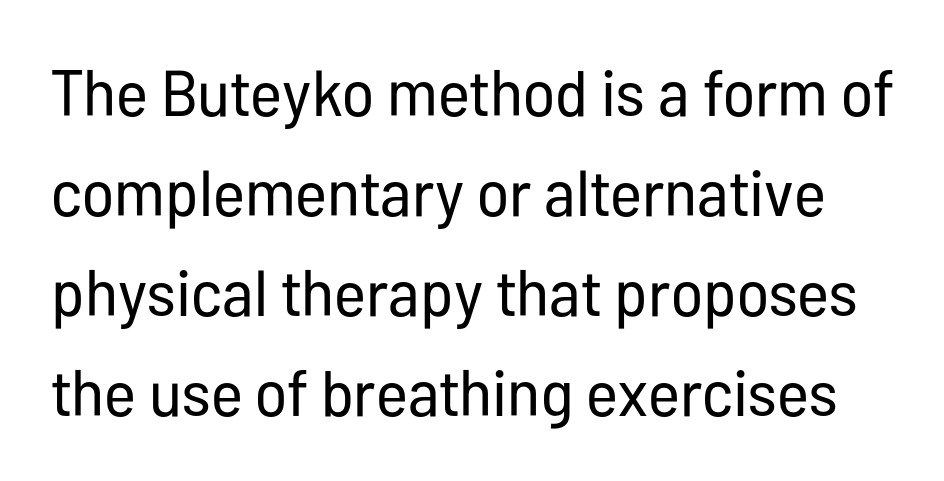
{"serif": "no", "italic": "no", "bold": "no", "weight": "regular", "width": "condensed", "stroke_contrast": "low", "x_height": "medium", "monospaced": "no", "underline": "no", "line_spacing": "normal", "line_spacing_ratio": 1.54, "letter_spacing": "normal", "letter_spacing_em": 0.0, "glyph_px": 65}
